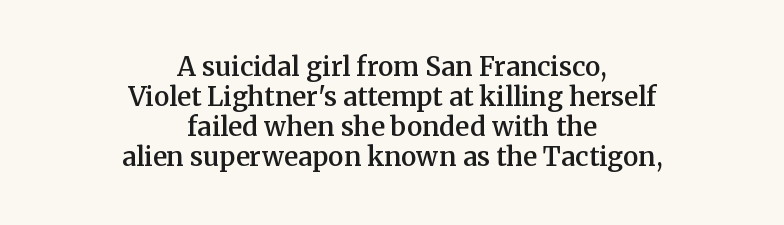
The image shows 26 px text type, upright; set centered, line spacing 1.16x, normal letter spacing, not underlined.
